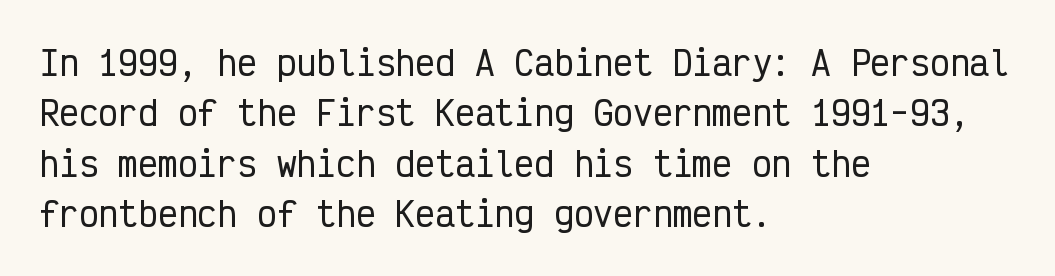
The image shows 33 px condensed sans-serif type, upright, monospaced; set left-aligned, normal line spacing (1.53x), normal letter spacing, not underlined; low stroke contrast and a medium x-height.
